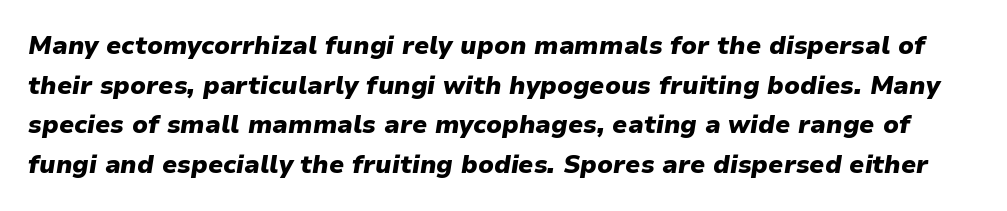
{"italic": "yes", "lean": "right", "slant_degrees": 9, "bold": "yes", "underline": "no", "line_spacing": "normal", "line_spacing_ratio": 1.59, "letter_spacing": "normal", "letter_spacing_em": 0.0, "glyph_px": 25}
